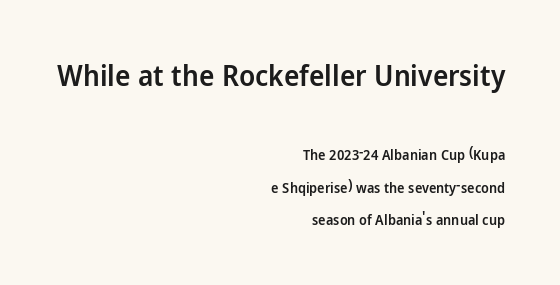
The text block is weighted toward the right margin, trailing off unevenly leftward. No feet cap the strokes, marking this as sans-serif type. Italic: no, the glyphs are upright roman. The space directly below the letters is spotless. Tracking value appears to be zero — textbook default spacing.
